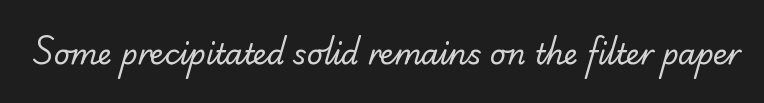
Q: Is the text bold? A: No.
Q: Is the typeface a serif or a sans-serif typeface? A: Sans-serif.
Q: Is the text underlined? A: No.
Q: Is the spacing between letters normal or unusually wide? A: Normal.
Q: Width (condensed, normal, or wide)? A: Normal.
Q: Stroke contrast? A: Low.
Q: x-height? A: Small.
Q: Monospaced? A: No.
